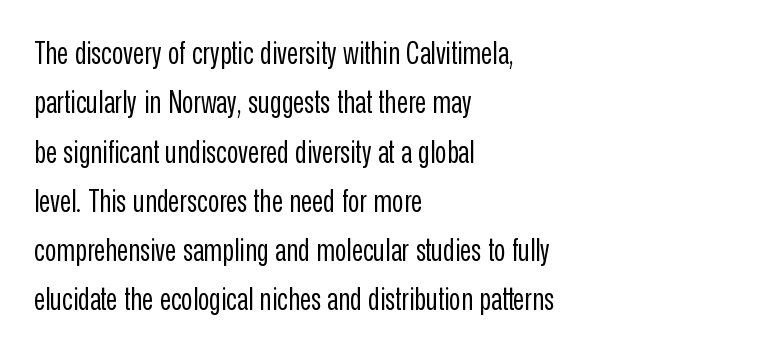
The image shows 31 px regular-weight, condensed sans-serif type, upright; set left-aligned, normal line spacing (1.59x), normal letter spacing, not underlined; low stroke contrast and a medium x-height.
